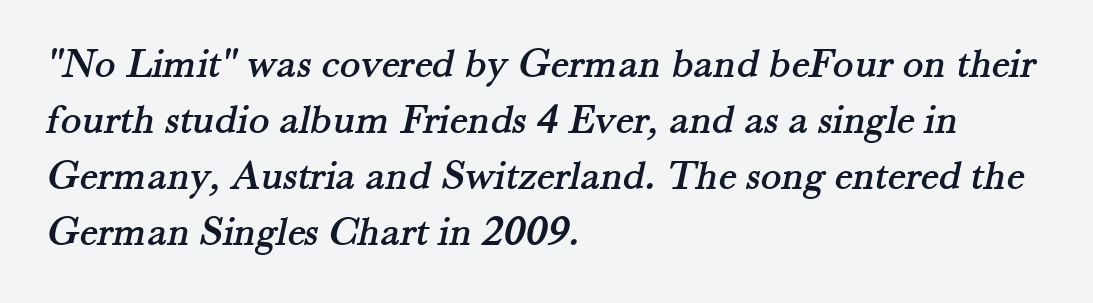
The image shows 43 px serif type; set left-aligned, normal line spacing (1.3x), normal letter spacing, not underlined; medium stroke contrast and a small x-height.
